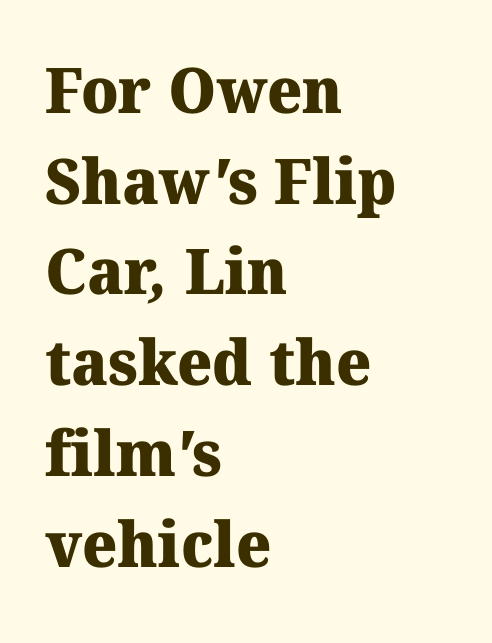
{"serif": "yes", "bold": "yes", "weight": "heavy", "width": "normal", "stroke_contrast": "medium", "x_height": "medium", "monospaced": "no", "underline": "no", "align": "left", "line_spacing": "normal", "line_spacing_ratio": 1.44, "letter_spacing": "normal", "letter_spacing_em": 0.0, "glyph_px": 63}
